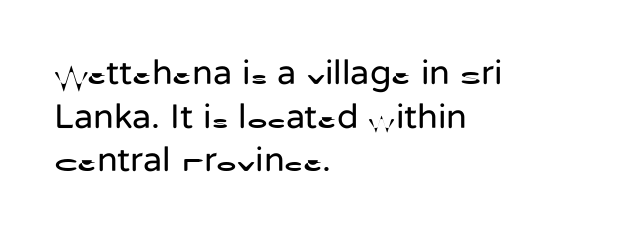
Caption: face not bold, strokes unweighted. This sample has the flowing, uneven cadence of proportional lettering. Serifs: no, the terminals of the letterforms are clean. Nobody drew a line under any word here.
